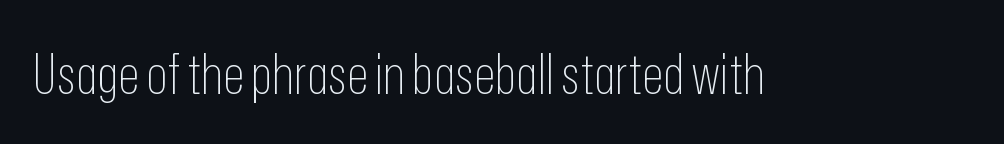
{"serif": "no", "italic": "no", "bold": "no", "weight": "thin", "width": "condensed", "stroke_contrast": "low", "x_height": "medium", "monospaced": "no", "underline": "no", "letter_spacing": "normal", "letter_spacing_em": 0.0, "glyph_px": 56}
